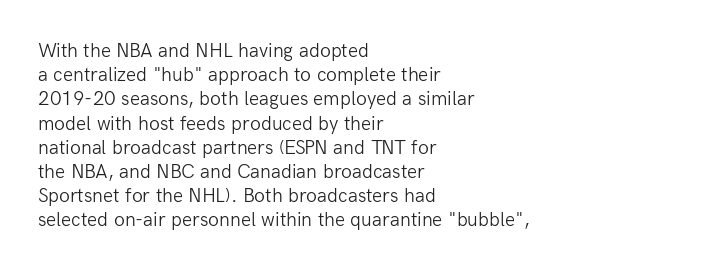
Q: Is the text bold? A: No.
Q: Is the text italic (slanted)? A: No, it is upright.
Q: Is the text underlined? A: No.
Q: How is the paragraph aligned? A: Left-aligned.
Q: Is the spacing between letters normal or unusually wide? A: Normal.
